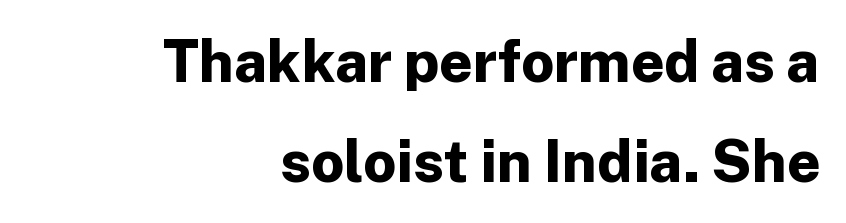
Nobody touched the tracking dial on this one. A typesetter would call this proportional, since set widths differ per character. The ragged edge is on the left, which tells us the setting is flush right. The face used here has the dense, thick strokes of a bold. In terms of posture, this sample is upright.
